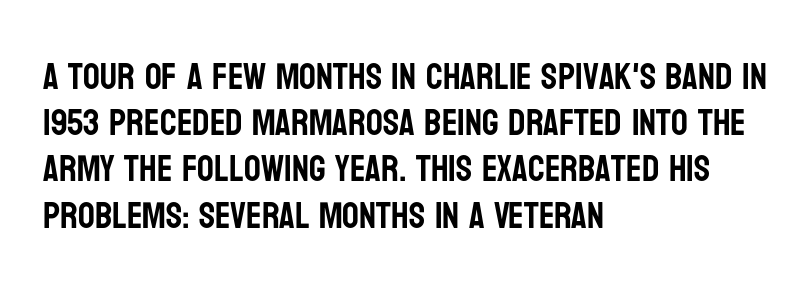
{"serif": "no", "italic": "no", "width": "condensed", "stroke_contrast": "low", "x_height": "large", "monospaced": "no", "underline": "no", "align": "left", "line_spacing": "normal", "line_spacing_ratio": 1.25, "letter_spacing": "normal", "letter_spacing_em": 0.0, "glyph_px": 37}
